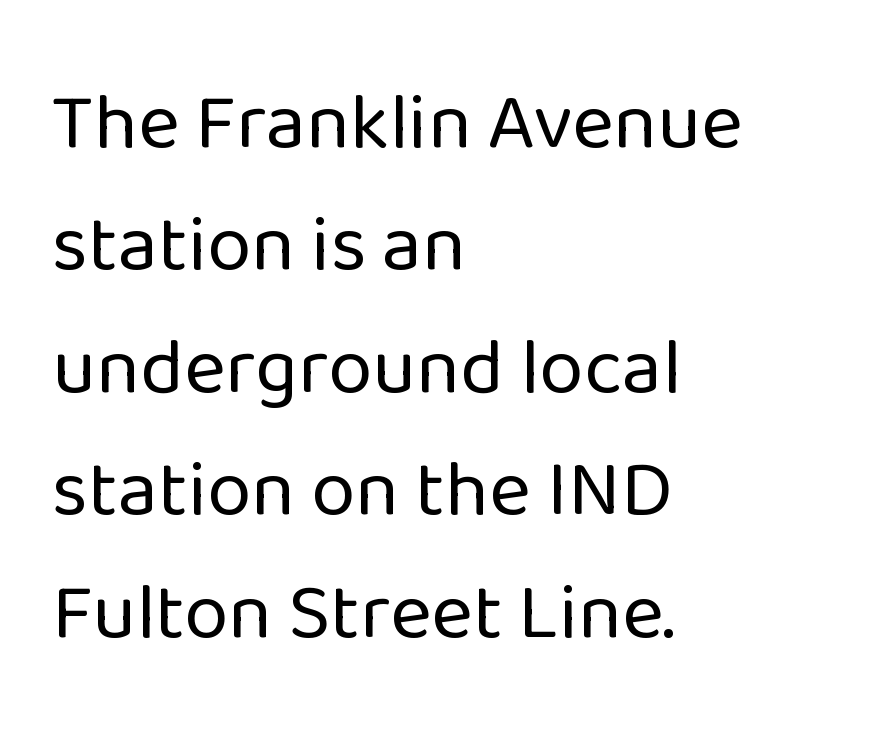
The image shows 80 px regular-weight sans-serif type, upright; set left-aligned, normal line spacing (1.53x), normal letter spacing, not underlined; low stroke contrast and a medium x-height.
